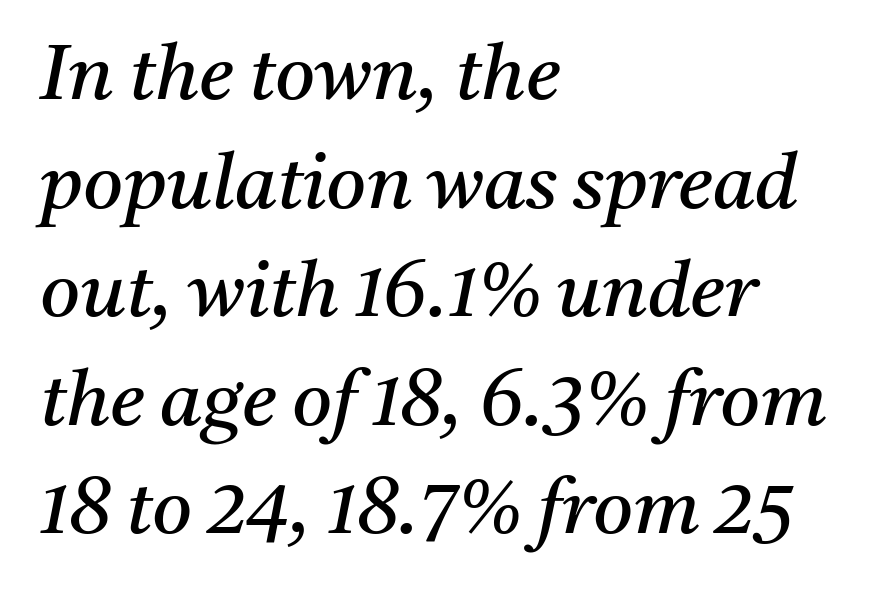
The image shows 77 px regular-weight serif type, italic (leaning right); set left-aligned, normal line spacing (1.41x), normal letter spacing, not underlined; medium stroke contrast and a medium x-height.
